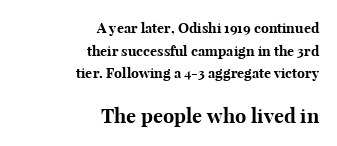
The image shows 20 px bold type, upright; set right-aligned, normal line spacing (1.61x), normal letter spacing, not underlined; the second (bottom) block is 1.43x larger.
